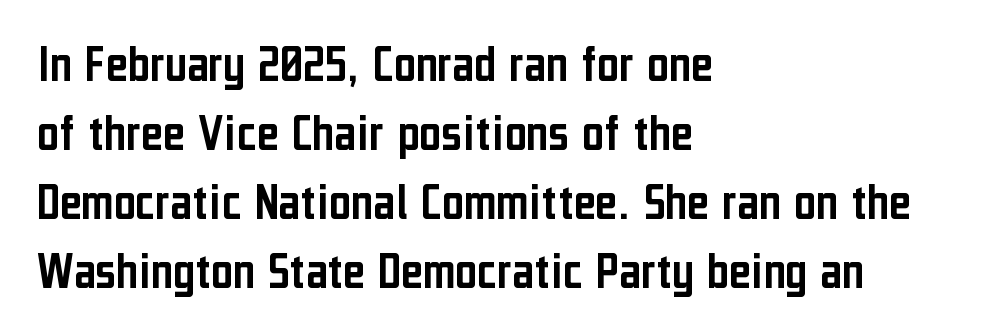
The tracking reads as untouched default to a designer's eye. Each line starts at the same left margin while the right side varies. Words float on clear page, feet unadorned. Do the characters align in a grid? No, the font is proportional. What's the leading like? Ordinary, nothing unusual. Posture: vertical.
